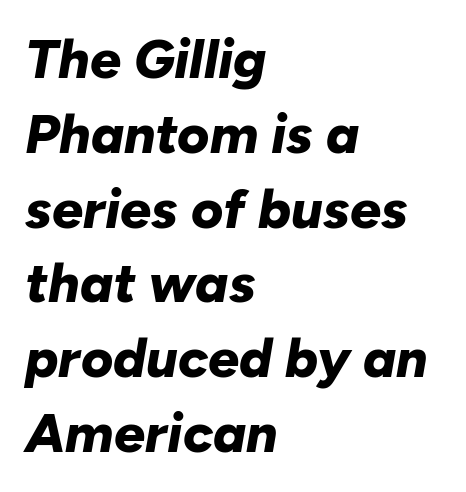
Q: Is the text bold? A: Yes.
Q: Is the text italic (slanted)? A: Yes, it leans right by about 10 degrees.
Q: Is the text underlined? A: No.
Q: How is the paragraph aligned? A: Left-aligned.
Q: Is the spacing between letters normal or unusually wide? A: Normal.
Q: Is the spacing between lines tight, normal or loose? A: Normal.
Q: Width (condensed, normal, or wide)? A: Normal.
Q: Stroke contrast? A: Low.
Q: x-height? A: Medium.
Q: Monospaced? A: No.
